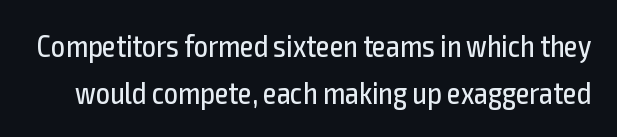
{"serif": "no", "italic": "no", "bold": "no", "weight": "regular", "width": "condensed", "x_height": "medium", "monospaced": "no", "underline": "no", "line_spacing": "normal", "line_spacing_ratio": 1.51, "letter_spacing": "normal", "letter_spacing_em": 0.0, "glyph_px": 31}
